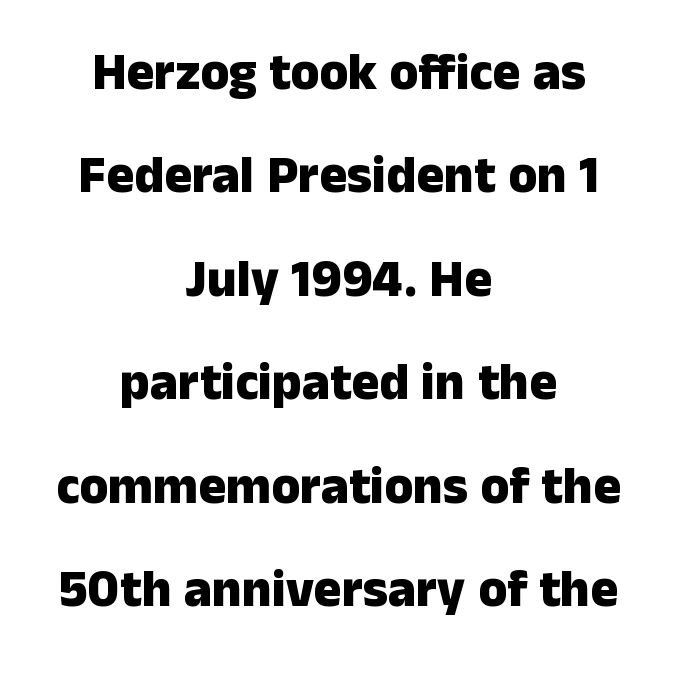
Centered paragraph, ragged on both sides. The lettering holds an erect, upright posture throughout. Loosely led — the rows are spread out. Nobody drew a line under any word here. Here the designer chose a conventional face with non-uniform glyph widths.
